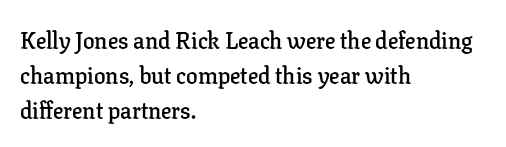
Summary of weight: moderately heavy, a semibold. You could call the tracking neutral — neither tight nor loose. Unmarked baselines from the first word to the last. Quick note: interline space is typical.
